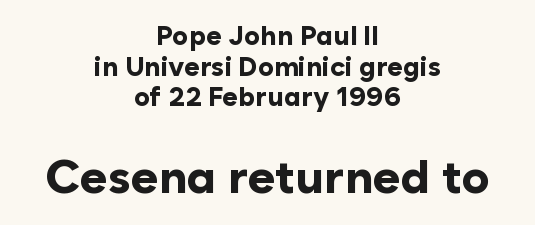
The image shows 47 px bold sans-serif type, upright; set centered, tight line spacing (1.13x), normal letter spacing, not underlined; the second (bottom) block is 1.74x larger; low stroke contrast and a medium x-height.
